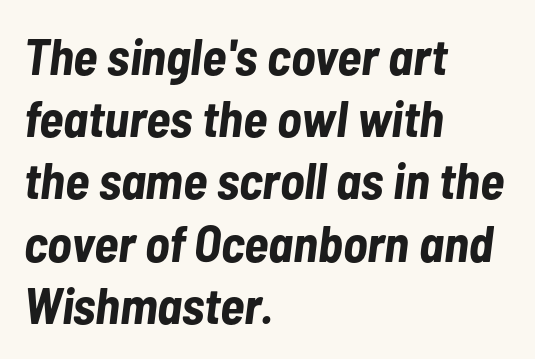
{"italic": "yes", "lean": "right", "slant_degrees": 7, "bold": "yes", "weight": "bold", "width": "condensed", "stroke_contrast": "low", "x_height": "medium", "monospaced": "no", "underline": "no", "align": "left", "line_spacing_ratio": 1.22, "letter_spacing": "normal", "letter_spacing_em": 0.0, "glyph_px": 51}
